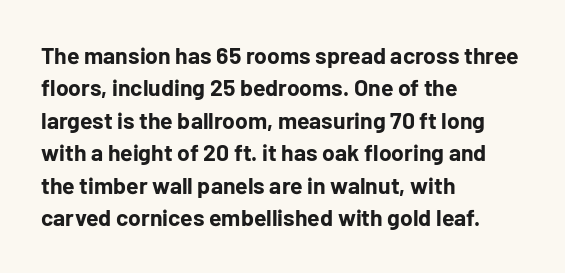
The image shows 23 px bold type, upright; set left-aligned, normal line spacing (1.41x), normal letter spacing, not underlined.
